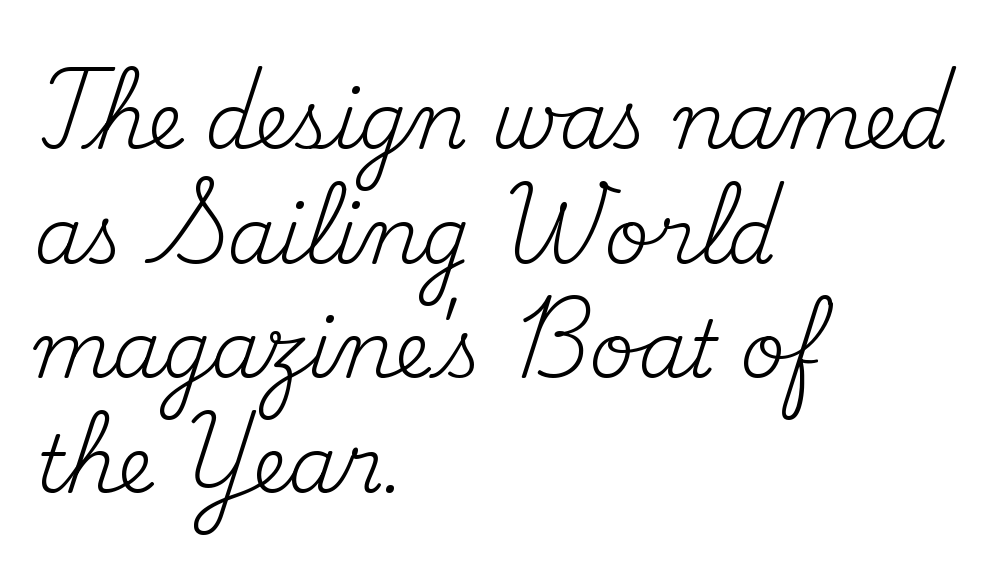
{"serif": "yes", "bold": "no", "weight": "regular", "width": "normal", "stroke_contrast": "medium", "x_height": "small", "monospaced": "no", "underline": "no", "align": "left", "line_spacing": "normal", "line_spacing_ratio": 1.47, "letter_spacing": "normal", "letter_spacing_em": 0.0, "glyph_px": 78}
